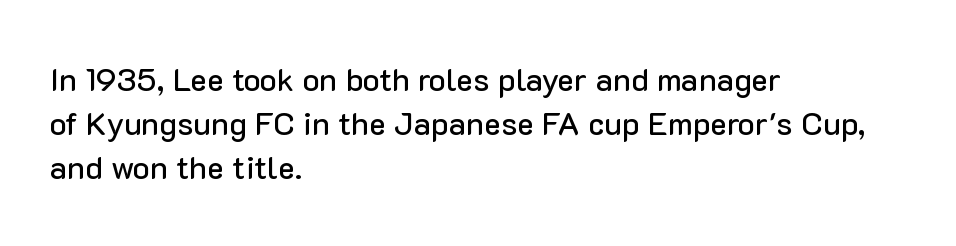
Look at the tracking — it's just the regular setting, nothing added. The passage shown is not underscored anywhere. The letters carry no serifs — their stems end cleanly without finishing strokes. The axis of the letterforms is exactly vertical.
